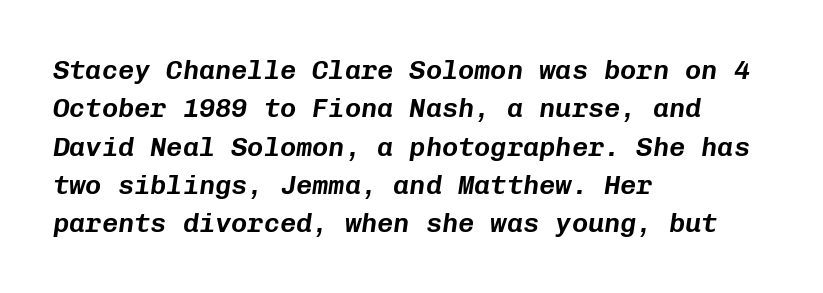
The image shows 27 px text type, italic (leaning right); set left-aligned, normal line spacing (1.42x), normal letter spacing, not underlined.
